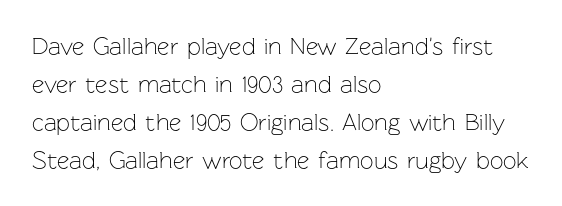
Q: Is the text bold? A: No.
Q: Is the text italic (slanted)? A: No, it is upright.
Q: Is the text underlined? A: No.
Q: How is the paragraph aligned? A: Left-aligned.
Q: Is the spacing between letters normal or unusually wide? A: Normal.
Q: Is the spacing between lines tight, normal or loose? A: Normal.
